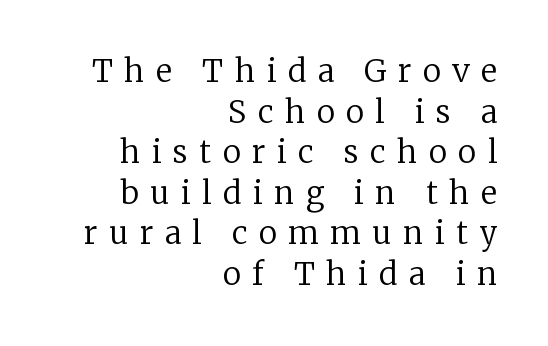
The image shows 31 px regular-weight serif type, upright; set right-aligned, normal line spacing (1.31x), unusually wide letter spacing (+0.37 em), not underlined; low stroke contrast and a medium x-height.
